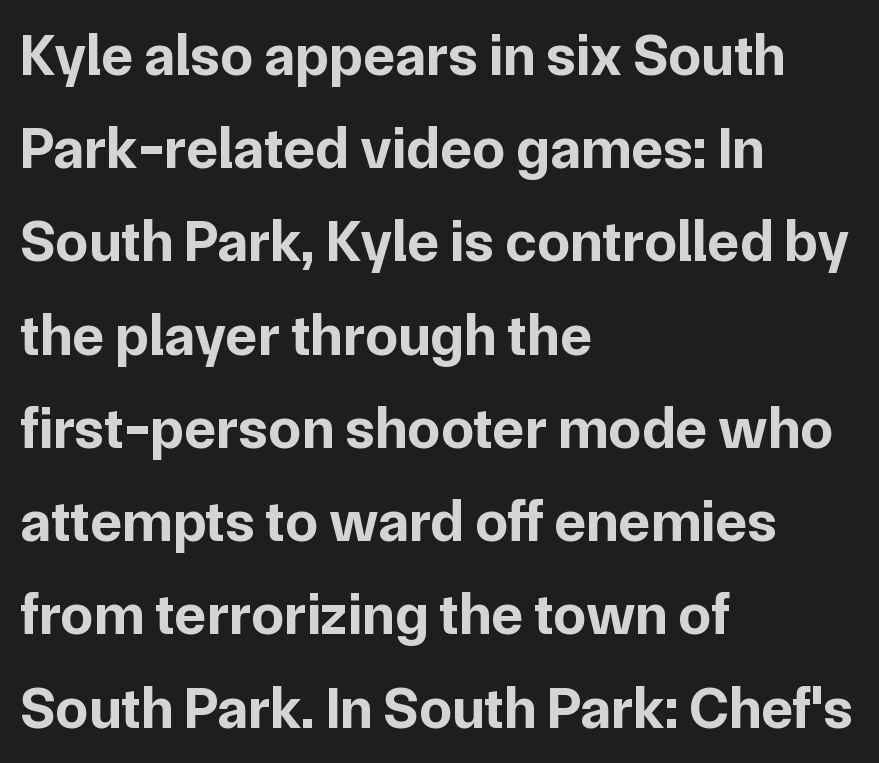
{"serif": "no", "italic": "no", "bold": "yes", "weight": "bold", "width": "normal", "stroke_contrast": "low", "x_height": "medium", "monospaced": "no", "underline": "no", "align": "left", "line_spacing": "normal", "line_spacing_ratio": 1.58, "letter_spacing": "normal", "letter_spacing_em": 0.0, "glyph_px": 59}
